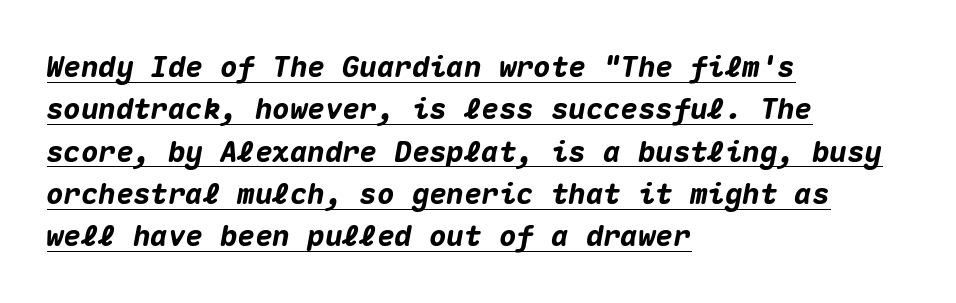
Q: Is the text bold? A: Yes.
Q: Is the text italic (slanted)? A: Yes, it leans right by about 10 degrees.
Q: Is the text underlined? A: Yes.
Q: How is the paragraph aligned? A: Left-aligned.
Q: Is the spacing between letters normal or unusually wide? A: Normal.
Q: Is the spacing between lines tight, normal or loose? A: Normal.
Q: Width (condensed, normal, or wide)? A: Normal.
Q: Stroke contrast? A: Medium.
Q: x-height? A: Medium.
Q: Monospaced? A: Yes.
